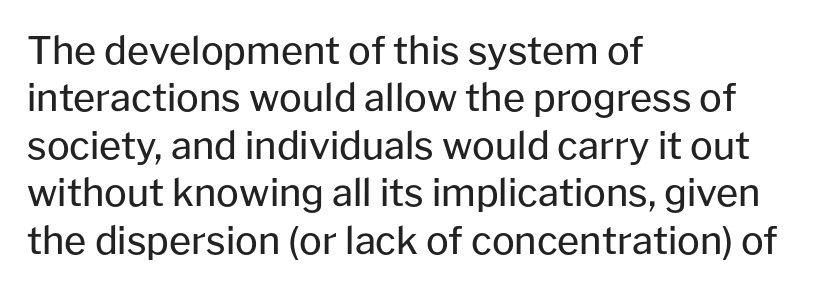
The image shows 38 px regular-weight sans-serif type, upright; set left-aligned, normal line spacing (1.25x), normal letter spacing, not underlined; low stroke contrast and a medium x-height.
